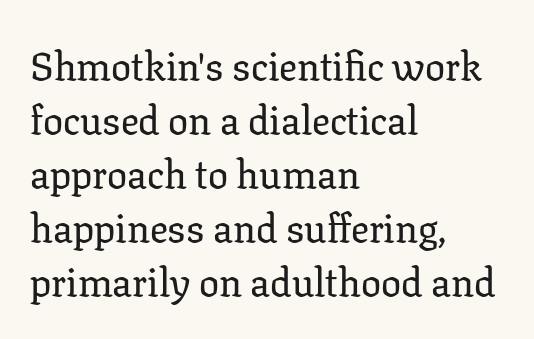
Is the block centered? No — it sits flush against the left margin. Every character sits straight up, as roman type does. Think of a printed novel: that variable character pitch is what you see here. In terms of letterform style, serifs are clearly present. Successive baselines arrive at the customary interval.
